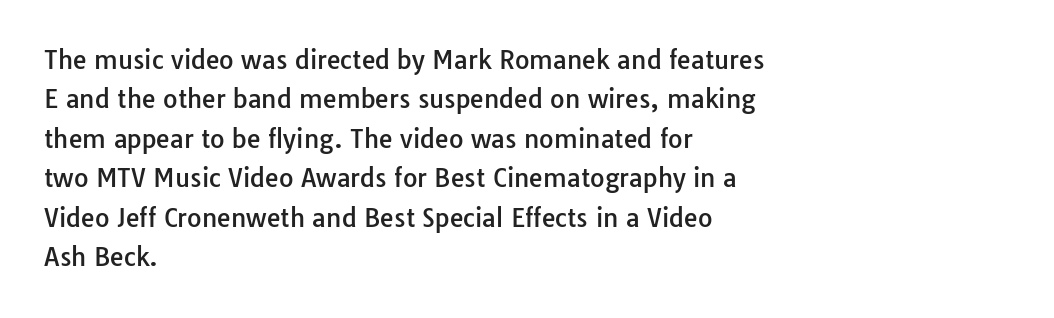
The setting favours the left margin, as ordinary paragraphs usually do. Is there any slant? The stems are plumb. A bare baseline throughout the passage. The letterforms sit shoulder to shoulder at normal distance. These lines sit exactly where default settings would place them.
